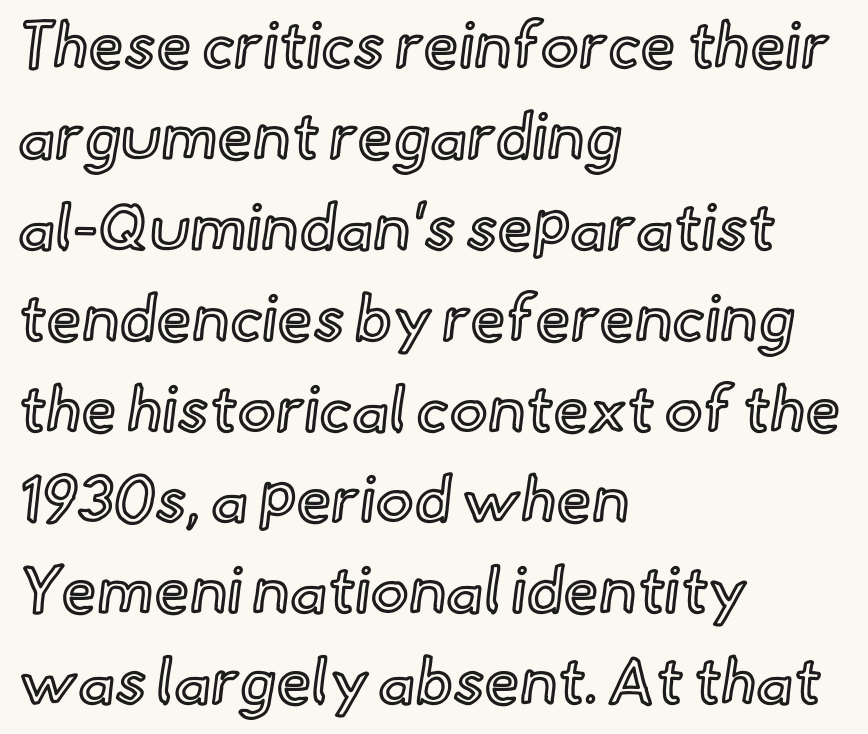
Q: Is the text italic (slanted)? A: Yes.
Q: Is the text underlined? A: No.
Q: How is the paragraph aligned? A: Left-aligned.
Q: Is the spacing between letters normal or unusually wide? A: Normal.
Q: Is the spacing between lines tight, normal or loose? A: Normal.
Q: Width (condensed, normal, or wide)? A: Normal.
Q: x-height? A: Small.
Q: Monospaced? A: No.
